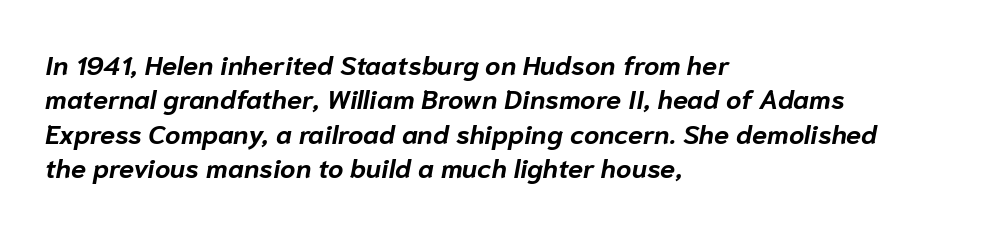
{"italic": "yes", "lean": "right", "slant_degrees": 10, "bold": "yes", "underline": "no", "align": "left", "line_spacing": "normal", "line_spacing_ratio": 1.27, "letter_spacing": "normal", "letter_spacing_em": 0.0, "glyph_px": 27}
